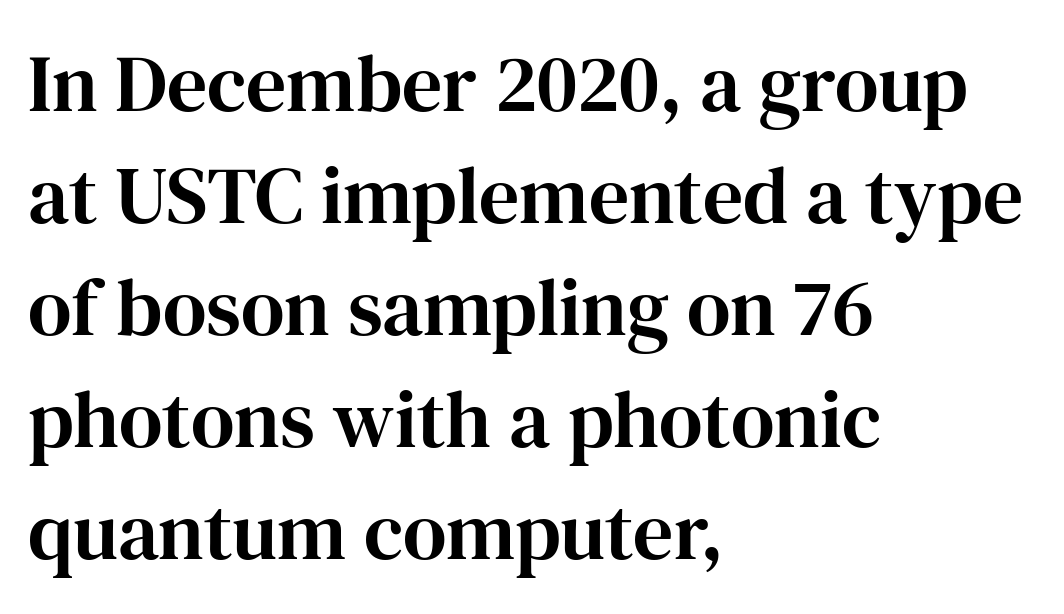
{"serif": "yes", "italic": "no", "width": "normal", "stroke_contrast": "high", "x_height": "medium", "monospaced": "no", "underline": "no", "align": "left", "line_spacing": "normal", "line_spacing_ratio": 1.4, "letter_spacing": "normal", "letter_spacing_em": 0.0, "glyph_px": 80}
